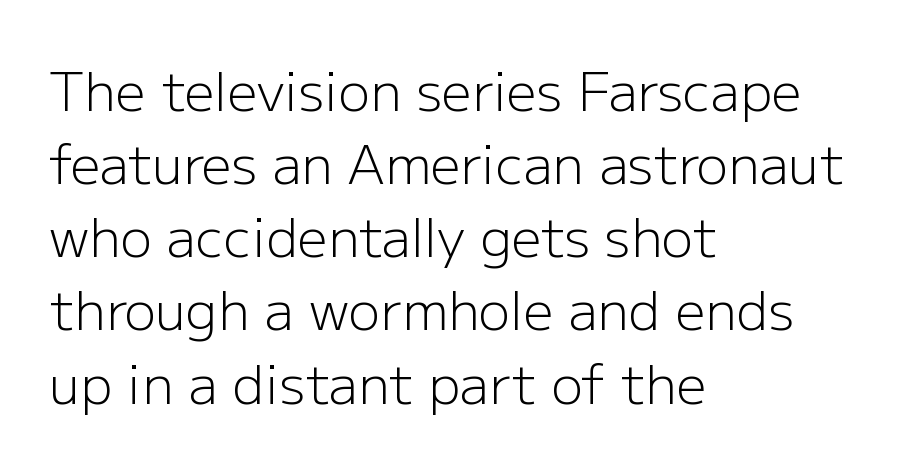
The image shows 53 px light sans-serif type, upright; set left-aligned, normal line spacing (1.38x), normal letter spacing, not underlined; low stroke contrast and a medium x-height.
